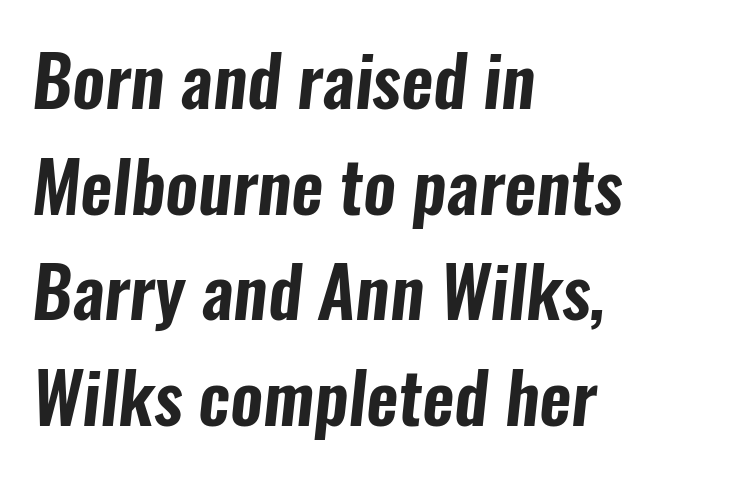
The gaps between neighbouring characters are ordinary and unremarkable. Compared with typical paragraphs, the rows here are spaced about the same. A typesetter would call this proportional, since set widths differ per character. Left-aligned paragraph, ragged on the right. The text was rendered using a sans face with plain stroke endings. Each row of text sits above clean, open space.
